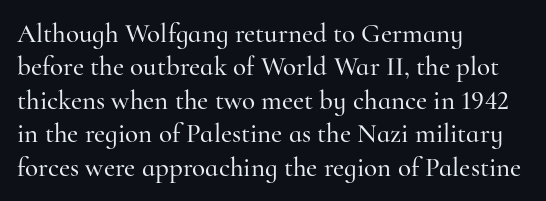
Q: Is the text italic (slanted)? A: No, it is upright.
Q: Is the text underlined? A: No.
Q: How is the paragraph aligned? A: Left-aligned.
Q: Is the spacing between letters normal or unusually wide? A: Normal.
